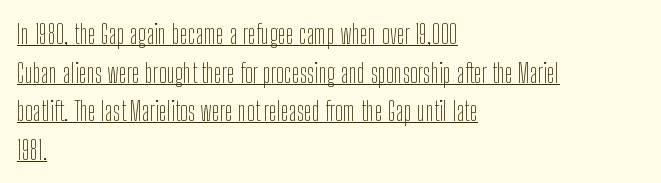
{"italic": "no", "bold": "no", "underline": "yes", "align": "left", "line_spacing": "normal", "line_spacing_ratio": 1.43, "letter_spacing": "normal", "letter_spacing_em": 0.0, "glyph_px": 27}
